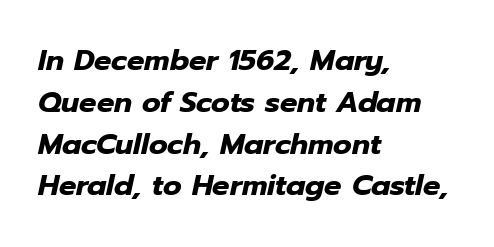
Q: Is the text bold? A: Yes.
Q: Is the text italic (slanted)? A: Yes, it leans right by about 12 degrees.
Q: Is the text underlined? A: No.
Q: How is the paragraph aligned? A: Left-aligned.
Q: Is the spacing between letters normal or unusually wide? A: Normal.
Q: Is the spacing between lines tight, normal or loose? A: Normal.
Q: Width (condensed, normal, or wide)? A: Normal.
Q: Stroke contrast? A: Low.
Q: x-height? A: Medium.
Q: Monospaced? A: No.
